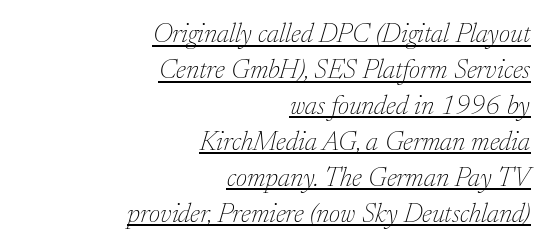
The block of text has a typical density, with ordinary space between rows. A baseline rule has been typeset under these characters. Letters have the restrained weight of plain body copy at most. Reading down the block, your eye finds every line finishing at a fixed right position. The letters sit at their default tracking, neither squeezed nor spread.
